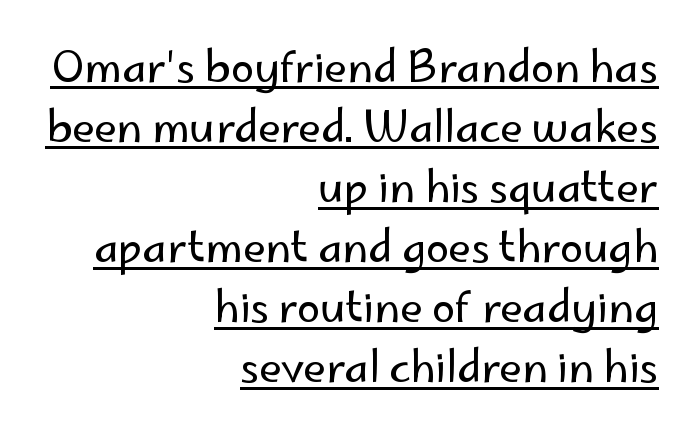
{"serif": "no", "italic": "no", "bold": "no", "weight": "regular", "width": "normal", "stroke_contrast": "low", "x_height": "small", "monospaced": "no", "underline": "yes", "align": "right", "line_spacing": "normal", "line_spacing_ratio": 1.43, "letter_spacing": "normal", "letter_spacing_em": 0.0, "glyph_px": 42}
